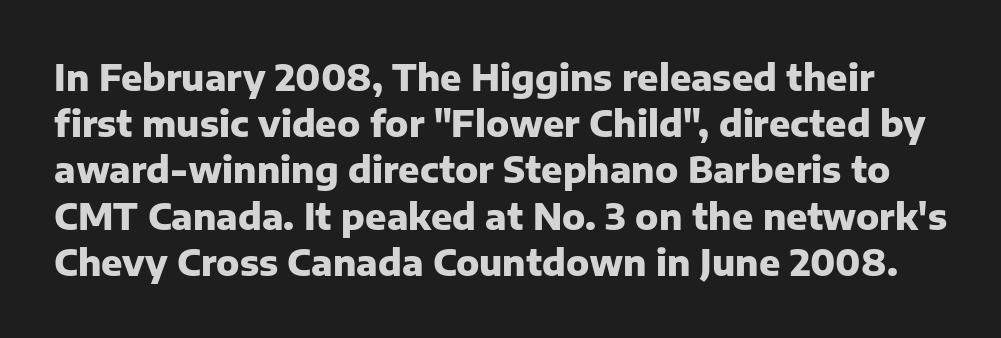
The image shows 35 px heavy sans-serif type, upright; set normal line spacing (1.32x), normal letter spacing, not underlined; low stroke contrast and a medium x-height.
